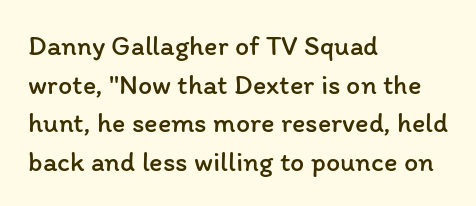
Q: Is the text bold? A: No.
Q: Is the text italic (slanted)? A: No, it is upright.
Q: Is the text underlined? A: No.
Q: How is the paragraph aligned? A: Left-aligned.
Q: Is the spacing between letters normal or unusually wide? A: Normal.
Q: Is the spacing between lines tight, normal or loose? A: Normal.
Q: Width (condensed, normal, or wide)? A: Normal.
Q: Stroke contrast? A: Low.
Q: x-height? A: Medium.
Q: Monospaced? A: No.
